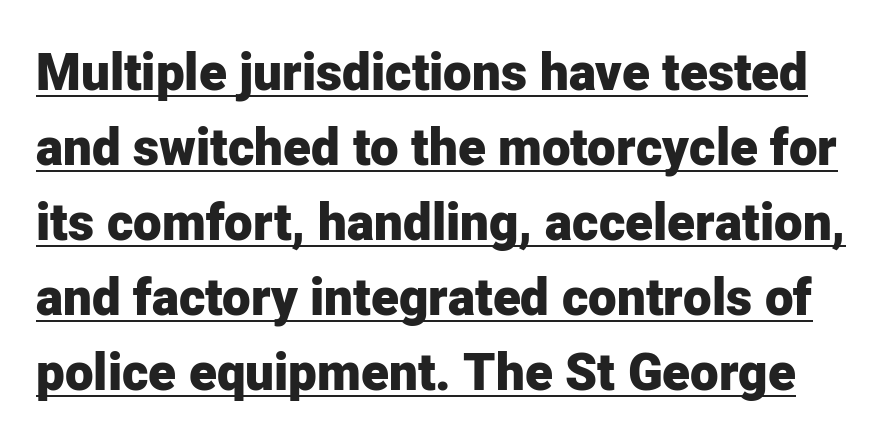
The image shows 51 px heavy sans-serif type, upright; set normal line spacing (1.47x), normal letter spacing, underlined; low stroke contrast and a medium x-height.
